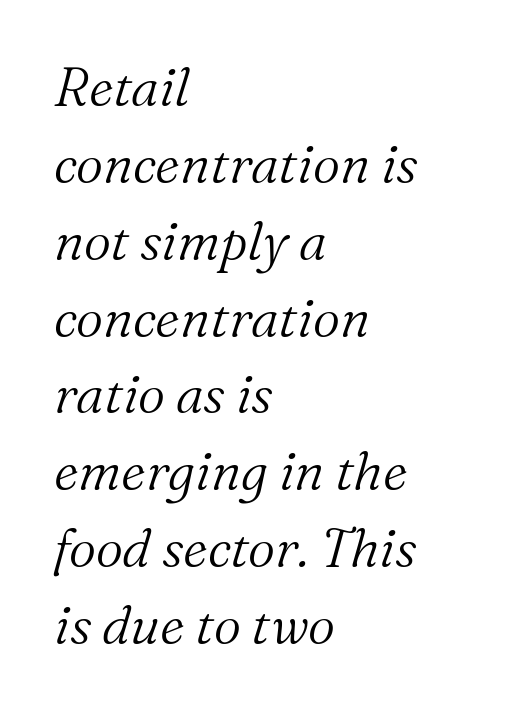
Each stroke keeps to a modest, everyday thickness or less. Style check: oblique. Observe the serifs anchoring each vertical stroke in this sample. The leading is moderate, giving the passage an even texture. Leftover space on each line is placed entirely after the last word.
